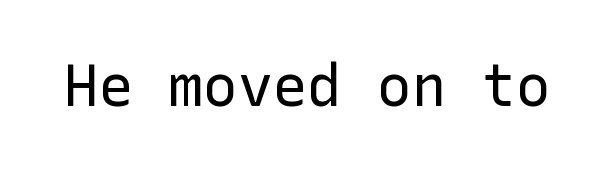
It's the straight-up-and-down kind of type. The tracking reads as untouched default to a designer's eye. Summary of weight: not heavy and not bold. Grotesque or geometric, the face here clearly has no serifs.
